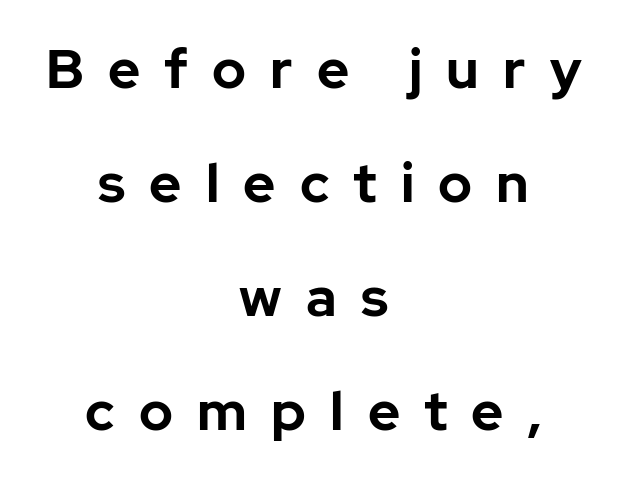
The setting favours the middle, as headings and verse often do. Does the leading feel generous? Absolutely, it's lavish. The letters stand upright; this is a roman face. Substantial extra tracking has been applied to these lines.
